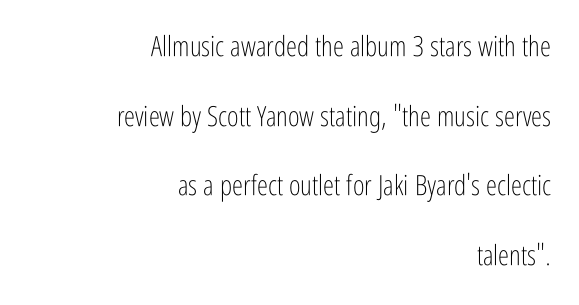
{"serif": "no", "italic": "no", "bold": "no", "weight": "light", "width": "condensed", "stroke_contrast": "low", "x_height": "medium", "monospaced": "no", "underline": "no", "align": "right", "line_spacing": "loose", "line_spacing_ratio": 2.49, "letter_spacing": "normal", "letter_spacing_em": 0.0, "glyph_px": 28}
